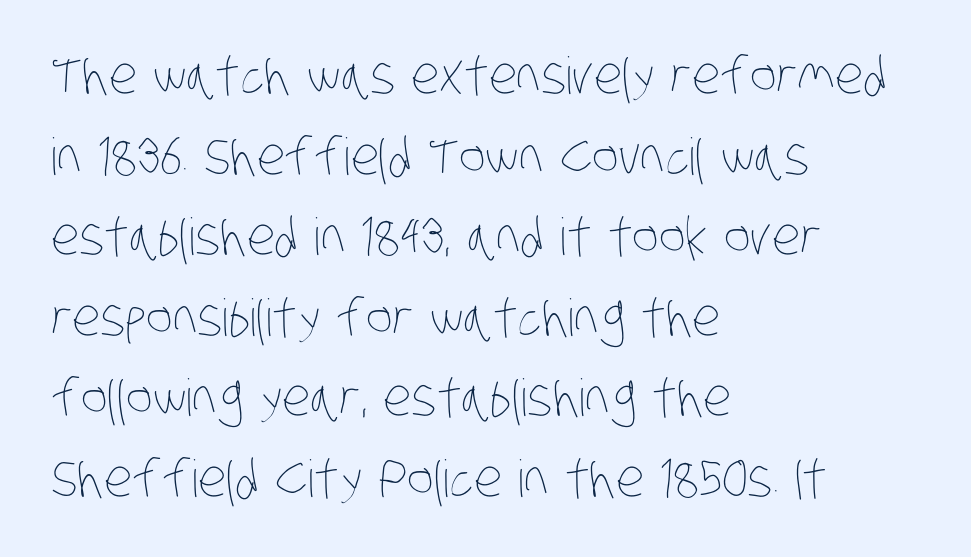
The lines are quadded left. The strip under each line holds only bare page. The passage shown is not bold in any degree. The leading is moderate, giving the passage an even texture. The rendering uses natural spacing where letterforms have individual widths. Inter-character spacing is left at the font's built-in metrics.
